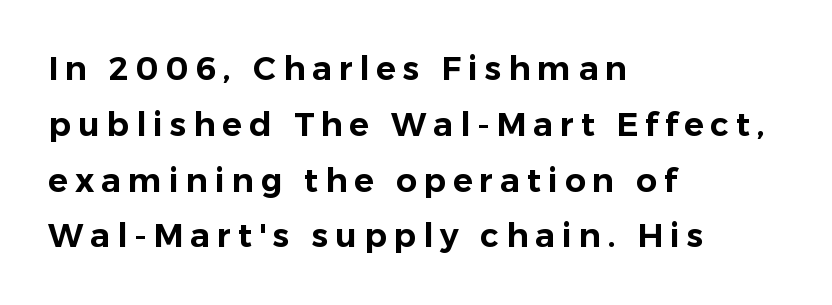
The image shows 33 px sans-serif type, upright; set left-aligned, normal line spacing (1.69x), unusually wide letter spacing (+0.21 em), not underlined; low stroke contrast and a medium x-height.
